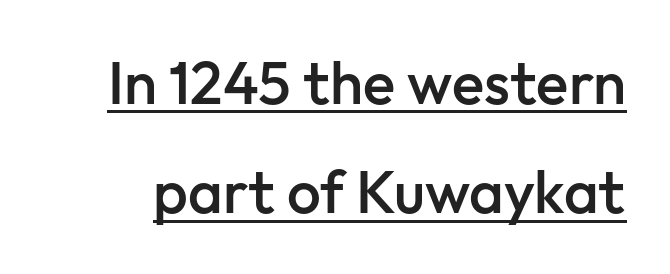
Q: Is the text bold? A: Semi-bold.
Q: Is the text italic (slanted)? A: No, it is upright.
Q: Is the typeface a serif or a sans-serif typeface? A: Sans-serif.
Q: Is the text underlined? A: Yes.
Q: Is the spacing between letters normal or unusually wide? A: Normal.
Q: Width (condensed, normal, or wide)? A: Normal.
Q: Stroke contrast? A: Low.
Q: x-height? A: Medium.
Q: Monospaced? A: No.
